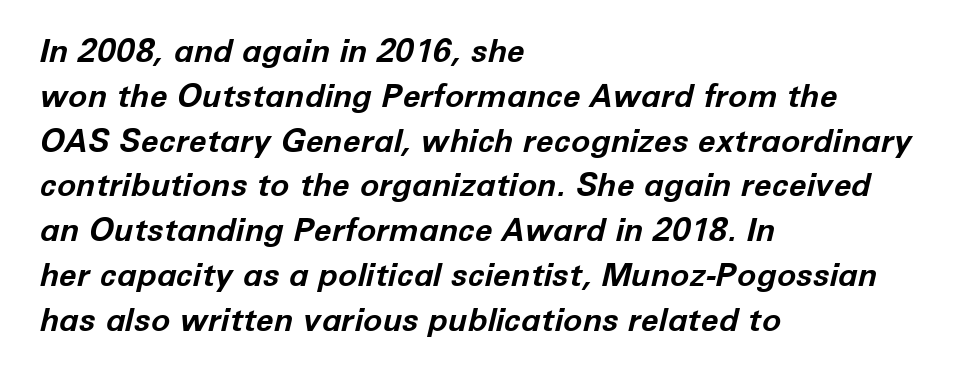
A bare baseline throughout the passage. What's the leading like? Ordinary, nothing unusual. Every row of glyphs begins at an identical x-position on the left. The strokes are fattened all the way to bold.
